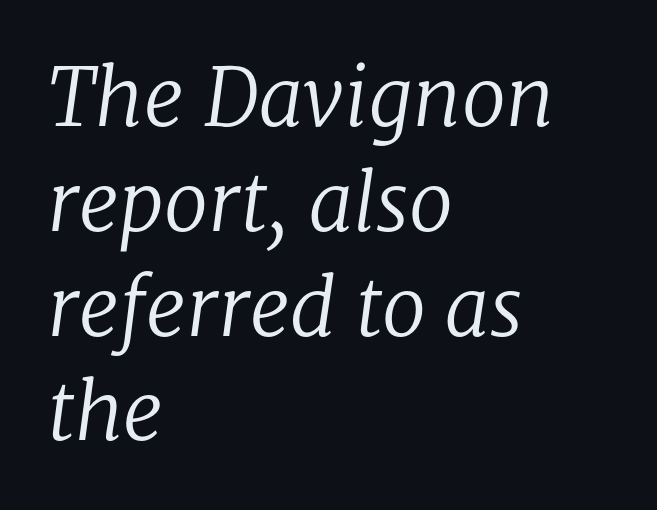
Q: Is the text bold? A: No.
Q: Is the text italic (slanted)? A: Yes, it leans right by about 8 degrees.
Q: Is the typeface a serif or a sans-serif typeface? A: Serif.
Q: Is the text underlined? A: No.
Q: How is the paragraph aligned? A: Left-aligned.
Q: Is the spacing between letters normal or unusually wide? A: Normal.
Q: Is the spacing between lines tight, normal or loose? A: Normal.
Q: Width (condensed, normal, or wide)? A: Normal.
Q: Stroke contrast? A: Low.
Q: x-height? A: Medium.
Q: Monospaced? A: No.
